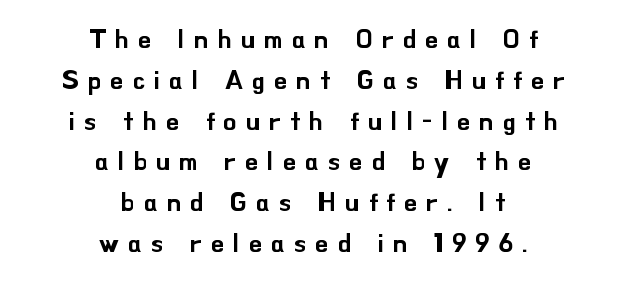
Q: Is the text italic (slanted)? A: No, it is upright.
Q: Is the text underlined? A: No.
Q: How is the paragraph aligned? A: Centered.
Q: Is the spacing between letters normal or unusually wide? A: Unusually wide.
Q: Is the spacing between lines tight, normal or loose? A: Normal.
